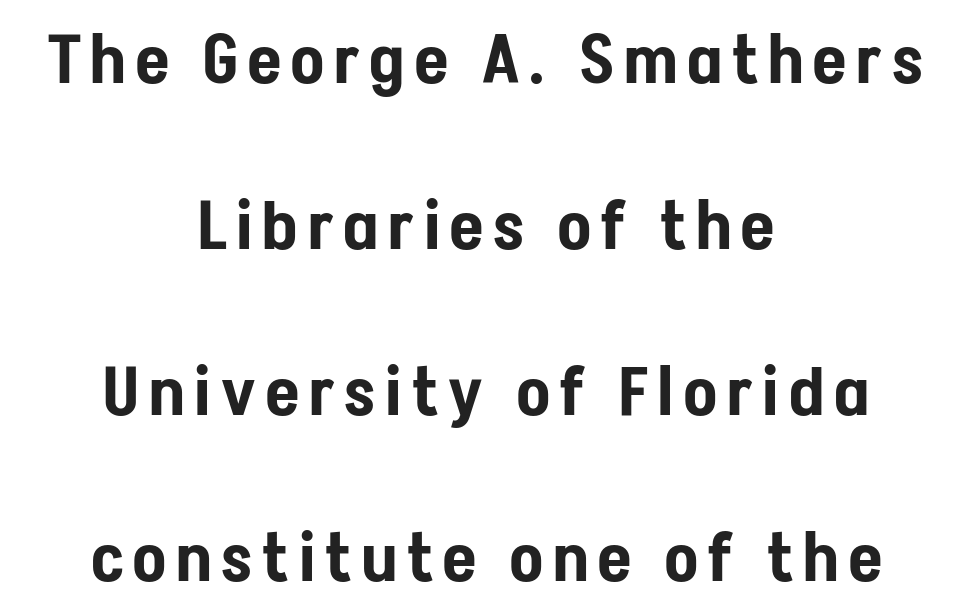
The image shows 68 px condensed sans-serif type, upright; set centered, loose line spacing (2.44x), not underlined; low stroke contrast and a medium x-height.
